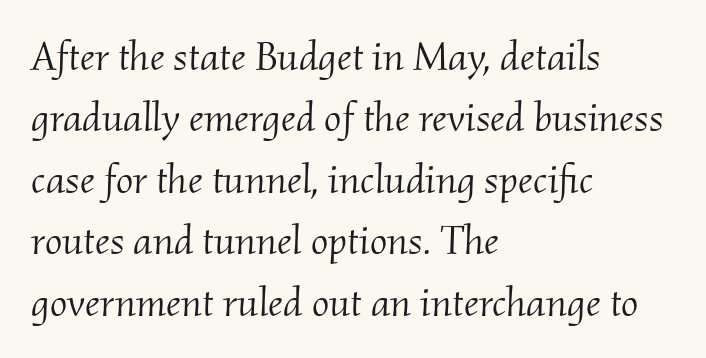
The image shows 41 px light serif type, italic (leaning right); set left-aligned, normal line spacing (1.5x), normal letter spacing, not underlined; medium stroke contrast and a small x-height.
